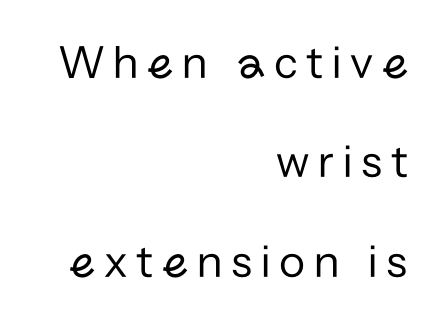
Q: Is the text bold? A: No.
Q: Is the text italic (slanted)? A: No, it is upright.
Q: Is the typeface a serif or a sans-serif typeface? A: Sans-serif.
Q: Is the text underlined? A: No.
Q: How is the paragraph aligned? A: Right-aligned.
Q: Is the spacing between lines tight, normal or loose? A: Loose.
Q: Width (condensed, normal, or wide)? A: Normal.
Q: Stroke contrast? A: Low.
Q: x-height? A: Medium.
Q: Monospaced? A: No.
